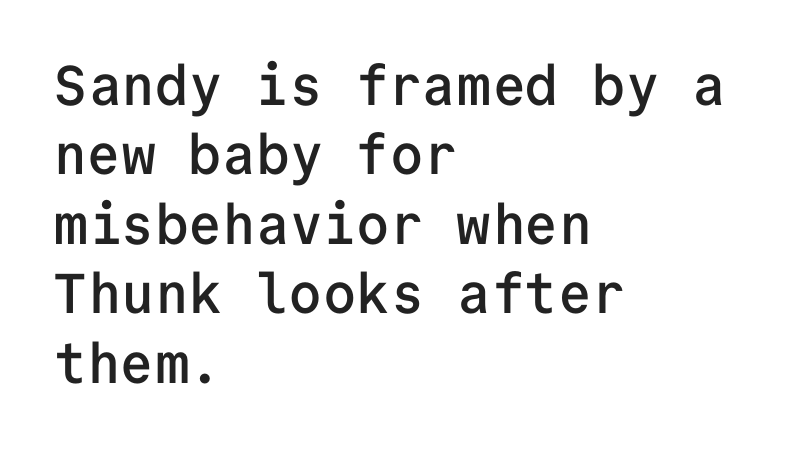
Q: Is the text bold? A: Semi-bold.
Q: Is the text italic (slanted)? A: No, it is upright.
Q: Is the typeface a serif or a sans-serif typeface? A: Sans-serif.
Q: Is the text underlined? A: No.
Q: How is the paragraph aligned? A: Left-aligned.
Q: Is the spacing between letters normal or unusually wide? A: Normal.
Q: Width (condensed, normal, or wide)? A: Normal.
Q: Stroke contrast? A: Low.
Q: x-height? A: Medium.
Q: Monospaced? A: Yes.
